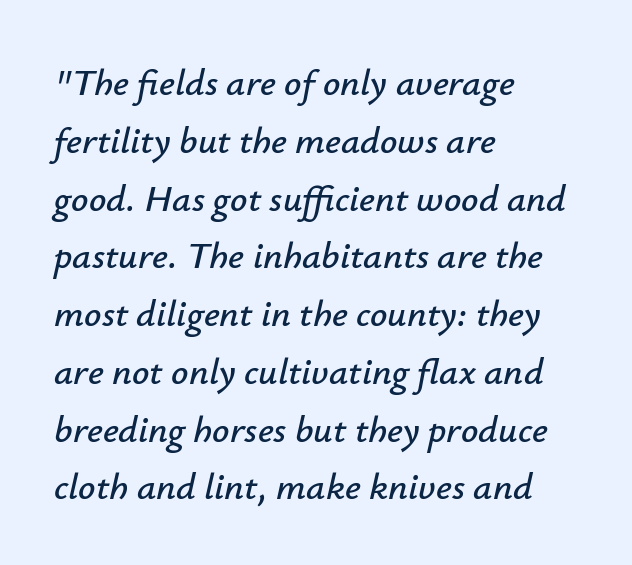
Think of a printed novel: that variable character pitch is what you see here. Compared with ordinary roman type, these characters are visibly tilted. Just letters on the line, the space beneath them empty. Where is the straight margin? On the left.
